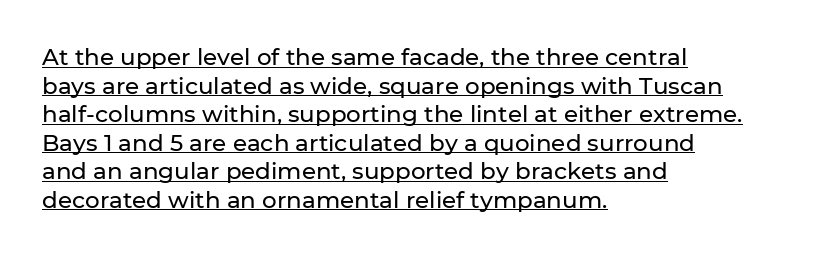
The rendering anchors every line to the left-hand side. Glyph-to-glyph distance matches everyday printed text. The typography opts for an upright posture over an oblique one. Caption: lettering with a line underneath.
